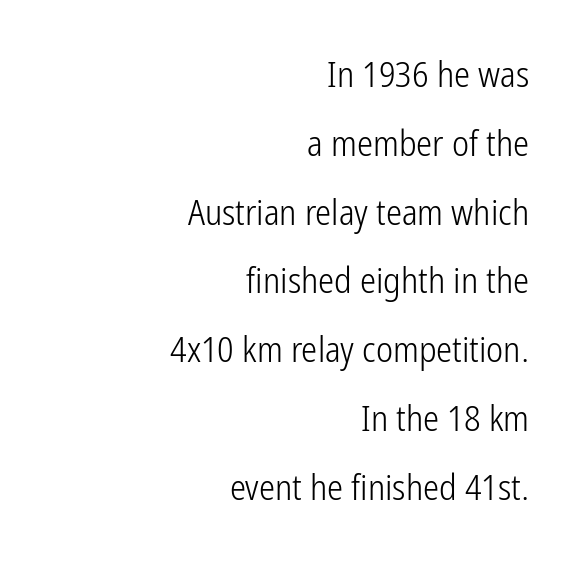
Q: Is the text bold? A: No.
Q: Is the text italic (slanted)? A: No, it is upright.
Q: Is the typeface a serif or a sans-serif typeface? A: Sans-serif.
Q: Is the text underlined? A: No.
Q: How is the paragraph aligned? A: Right-aligned.
Q: Is the spacing between letters normal or unusually wide? A: Normal.
Q: Is the spacing between lines tight, normal or loose? A: Loose.
Q: Width (condensed, normal, or wide)? A: Condensed.
Q: Stroke contrast? A: Low.
Q: x-height? A: Medium.
Q: Monospaced? A: No.
